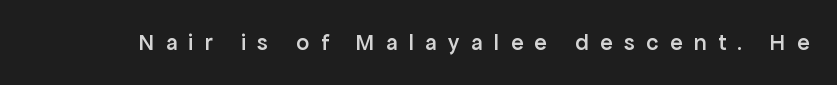
The image shows 23 px text type, upright; set unusually wide letter spacing (+0.5 em), not underlined.
